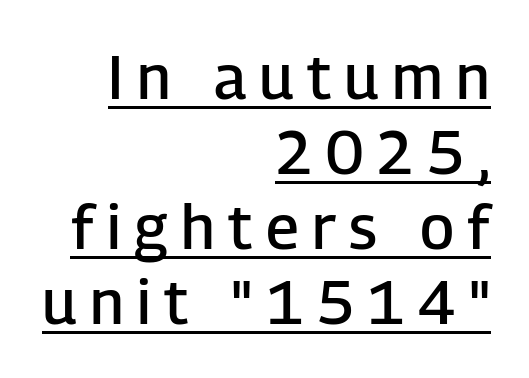
The image shows 61 px semibold sans-serif type, upright; set right-aligned, line spacing 1.23x, unusually wide letter spacing (+0.22 em), underlined; low stroke contrast and a medium x-height.
